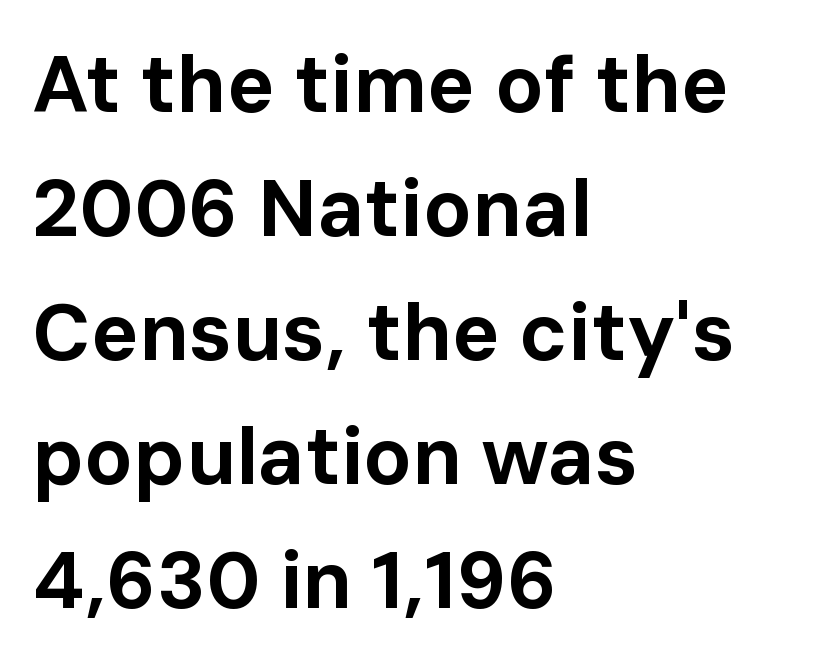
The image shows 80 px bold sans-serif type, upright; set left-aligned, normal line spacing (1.55x), normal letter spacing, not underlined; low stroke contrast and a medium x-height.
